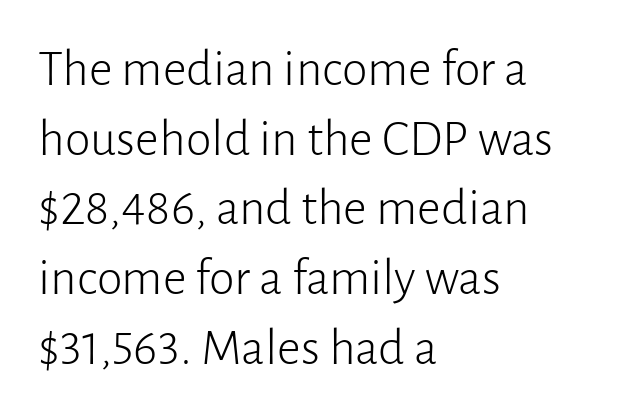
The strokes carry an ordinary text weight at most. Think of a printed novel: that variable character pitch is what you see here. Designer's note — italics off, roman on. This block has exactly the height ordinary leading produces. No feet cap the strokes, marking this as sans-serif type.
